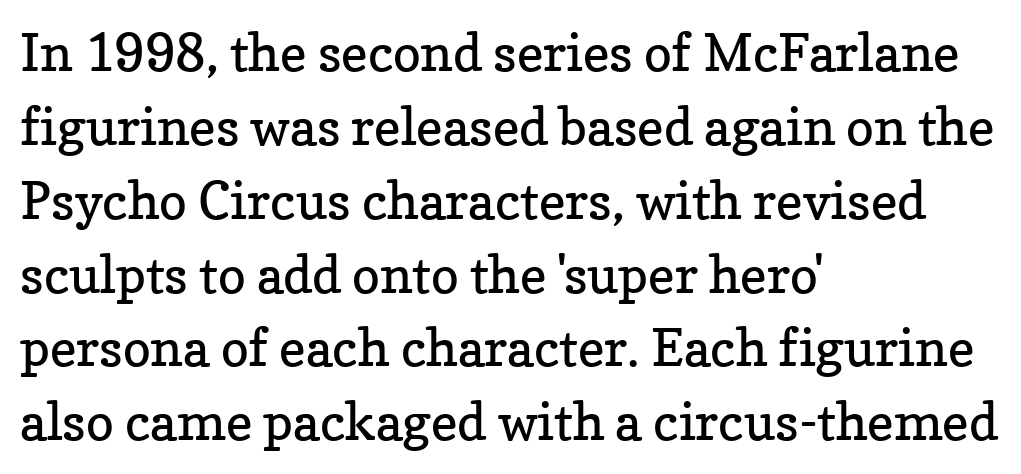
The letters advance in unequal steps, a hallmark of proportional type. Plain, unruled lines of type. The face looks like a standard text weight, possibly lighter. The font's upright variant was chosen for this text.
